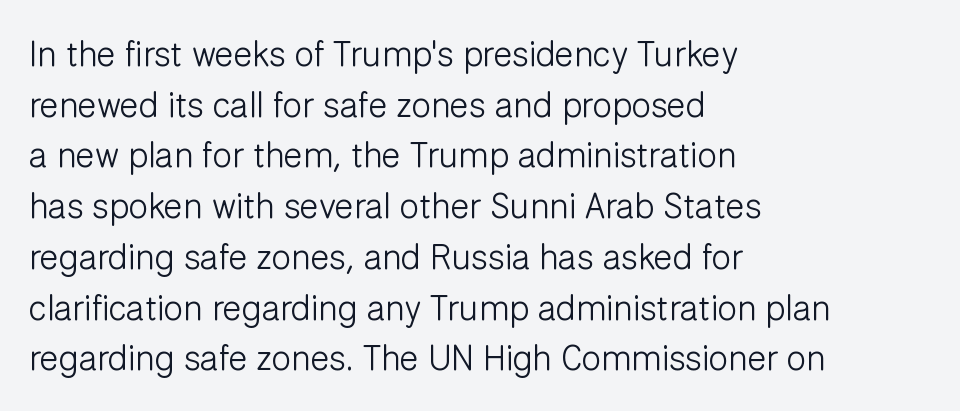
Q: Is the text bold? A: No.
Q: Is the text italic (slanted)? A: No, it is upright.
Q: Is the typeface a serif or a sans-serif typeface? A: Sans-serif.
Q: Is the text underlined? A: No.
Q: How is the paragraph aligned? A: Left-aligned.
Q: Is the spacing between letters normal or unusually wide? A: Normal.
Q: Is the spacing between lines tight, normal or loose? A: Normal.
Q: Width (condensed, normal, or wide)? A: Normal.
Q: Stroke contrast? A: Low.
Q: x-height? A: Medium.
Q: Monospaced? A: No.
